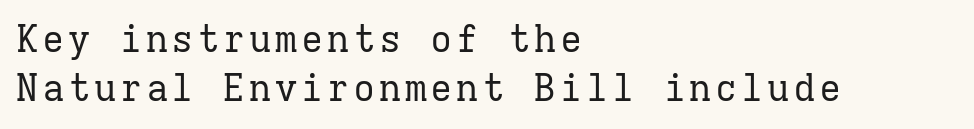
{"serif": "yes", "italic": "no", "bold": "no", "weight": "regular", "width": "normal", "stroke_contrast": "low", "x_height": "medium", "monospaced": "yes", "underline": "no", "align": "left", "line_spacing": "normal", "line_spacing_ratio": 1.33, "glyph_px": 37}
